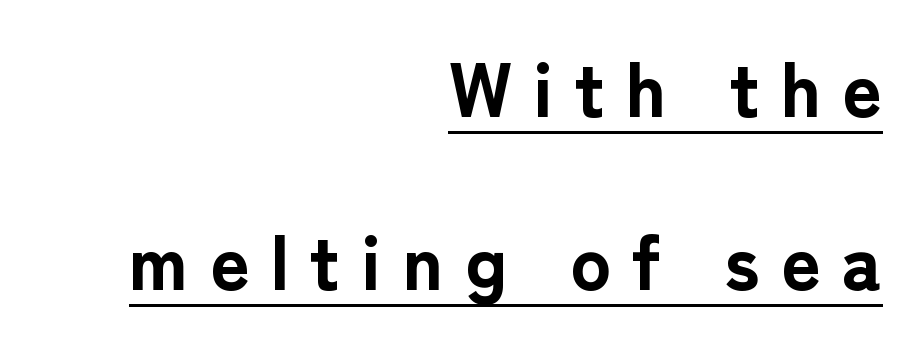
{"serif": "no", "italic": "no", "bold": "yes", "weight": "bold", "width": "normal", "stroke_contrast": "low", "x_height": "medium", "monospaced": "no", "underline": "yes", "align": "right", "line_spacing": "loose", "line_spacing_ratio": 2.28, "letter_spacing": "wide", "letter_spacing_em": 0.28, "glyph_px": 76}
